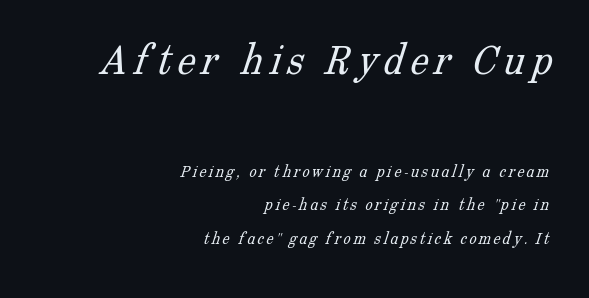
Q: Is the text bold? A: No.
Q: Is the typeface a serif or a sans-serif typeface? A: Serif.
Q: Is the text underlined? A: No.
Q: How is the paragraph aligned? A: Right-aligned.
Q: Which block of text is set in a larger size, the first (top) or the second (bottom)? A: The first (top) one.
Q: Width (condensed, normal, or wide)? A: Normal.
Q: Stroke contrast? A: Low.
Q: x-height? A: Medium.
Q: Monospaced? A: No.
